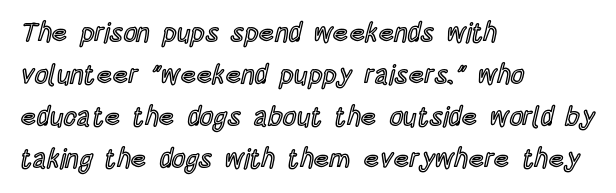
Q: Is the text italic (slanted)? A: Yes.
Q: Is the text underlined? A: No.
Q: How is the paragraph aligned? A: Left-aligned.
Q: Is the spacing between letters normal or unusually wide? A: Normal.
Q: Is the spacing between lines tight, normal or loose? A: Normal.
